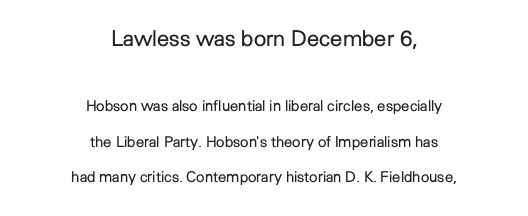
Q: Is the text bold? A: No.
Q: Is the text italic (slanted)? A: No, it is upright.
Q: Is the text underlined? A: No.
Q: How is the paragraph aligned? A: Centered.
Q: Is the spacing between letters normal or unusually wide? A: Normal.
Q: Is the spacing between lines tight, normal or loose? A: Loose.
Q: Which block of text is set in a larger size, the first (top) or the second (bottom)? A: The first (top) one.
